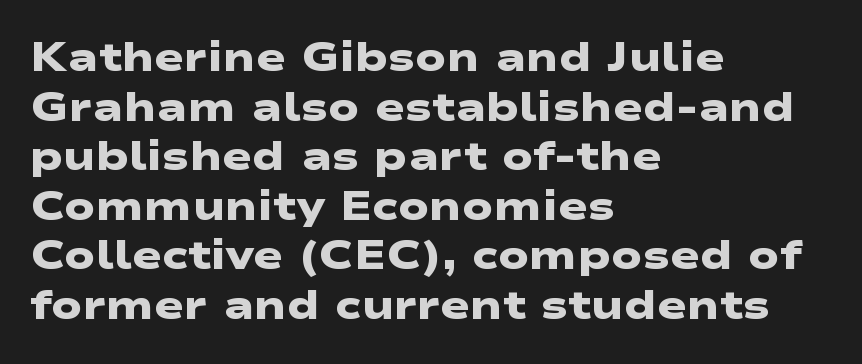
Q: Is the text bold? A: Yes.
Q: Is the typeface a serif or a sans-serif typeface? A: Sans-serif.
Q: Is the text underlined? A: No.
Q: How is the paragraph aligned? A: Left-aligned.
Q: Is the spacing between letters normal or unusually wide? A: Normal.
Q: Width (condensed, normal, or wide)? A: Wide.
Q: Stroke contrast? A: Low.
Q: x-height? A: Medium.
Q: Monospaced? A: No.
